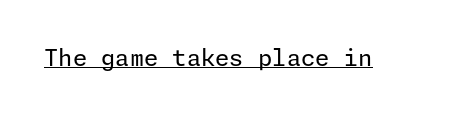
Q: Is the text bold? A: No.
Q: Is the text italic (slanted)? A: No, it is upright.
Q: Is the text underlined? A: Yes.
Q: Is the spacing between letters normal or unusually wide? A: Normal.
